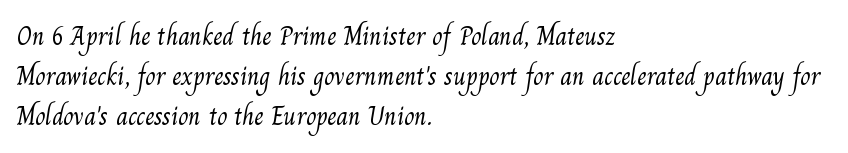
The image shows 26 px text type; set left-aligned, normal line spacing (1.53x), normal letter spacing, not underlined.
